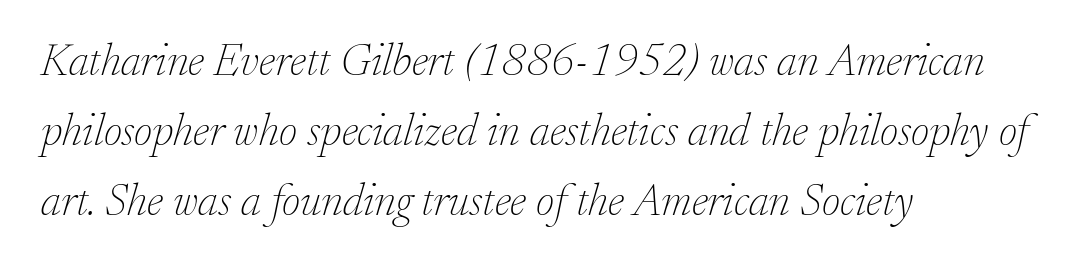
Q: Is the text bold? A: No.
Q: Is the text italic (slanted)? A: Yes, it leans right by about 17 degrees.
Q: Is the typeface a serif or a sans-serif typeface? A: Serif.
Q: Is the text underlined? A: No.
Q: How is the paragraph aligned? A: Left-aligned.
Q: Is the spacing between letters normal or unusually wide? A: Normal.
Q: Is the spacing between lines tight, normal or loose? A: Normal.
Q: Width (condensed, normal, or wide)? A: Normal.
Q: Stroke contrast? A: Low.
Q: x-height? A: Small.
Q: Monospaced? A: No.
